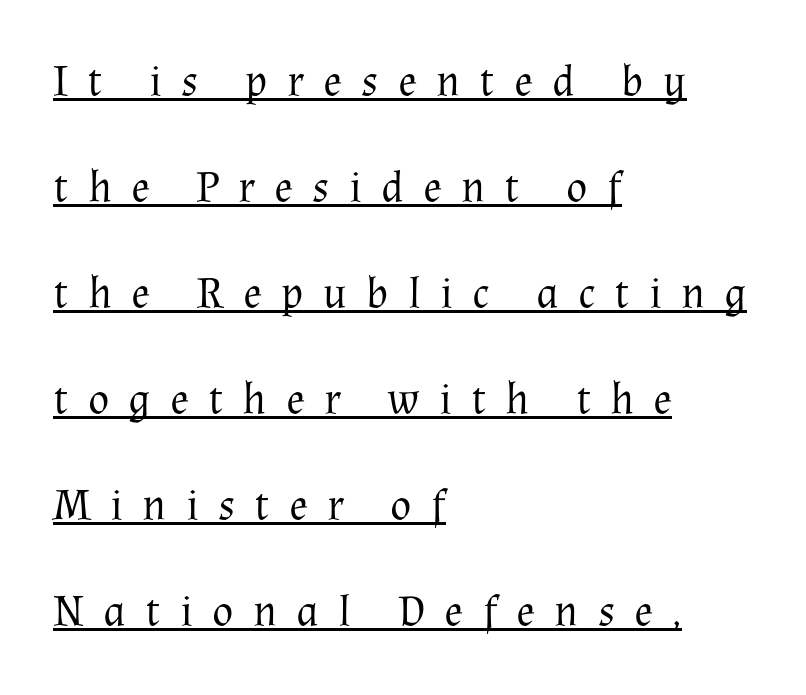
The image shows 44 px regular-weight serif type, upright; set left-aligned, loose line spacing (2.41x), unusually wide letter spacing (+0.44 em), underlined; medium stroke contrast and a medium x-height.
